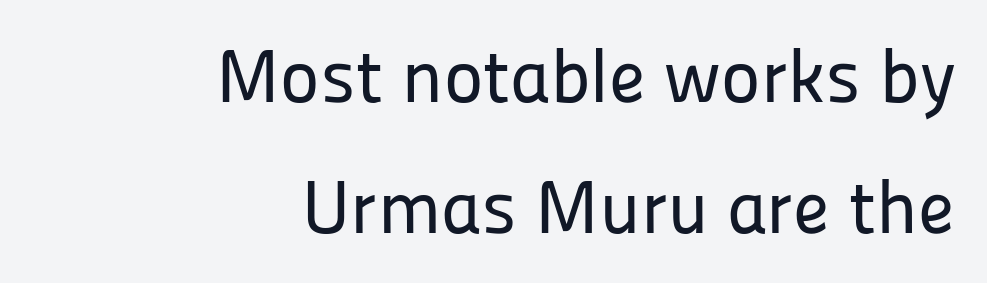
Do the letters lean? They stand straight. Is this a sans? Yes — the strokes have no serifs. Descender tails drop into unmarked territory. Visually the block forms a straight wall on the right and a jagged coastline on the left. The letters advance in unequal steps, a hallmark of proportional type. The horizontal fit of the characters is conventional and even.
